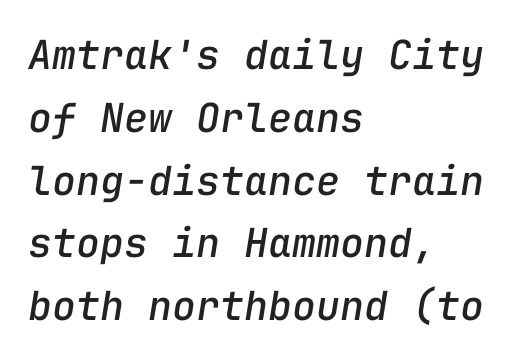
Is this a fixed-width face? Yes — each glyph sits in an identical cell. Does the leading feel generous? No, just average. In terms of letterspacing, this is plain default setting. Horizontal alignment here is leftward, the default for most running prose. The glyphs look as if they've been sheared to an angle.
